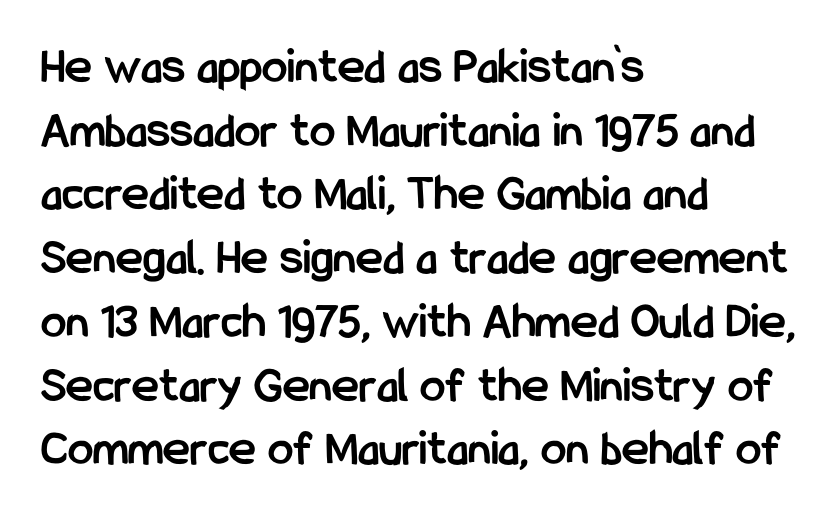
No extra tracking has been applied to these lines. Compared with a centered layout, this one pins lines to the left instead. This sample uses a sans-serif face. The passage shown is not underscored anywhere. Every character sits straight up, as roman type does. Heavy-handed strokes throughout: this text is bold.
